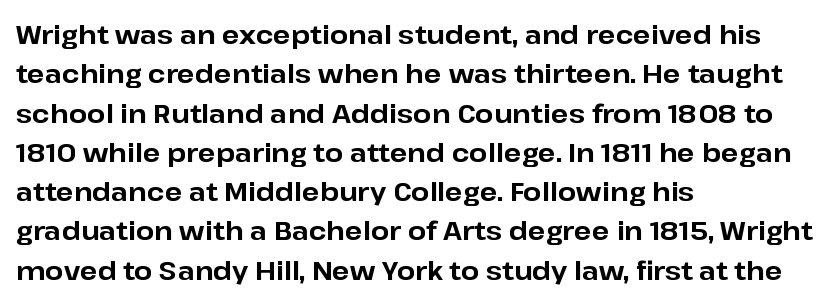
Q: Is the text bold? A: Yes.
Q: Is the text italic (slanted)? A: No, it is upright.
Q: Is the text underlined? A: No.
Q: How is the paragraph aligned? A: Left-aligned.
Q: Is the spacing between letters normal or unusually wide? A: Normal.
Q: Is the spacing between lines tight, normal or loose? A: Normal.
